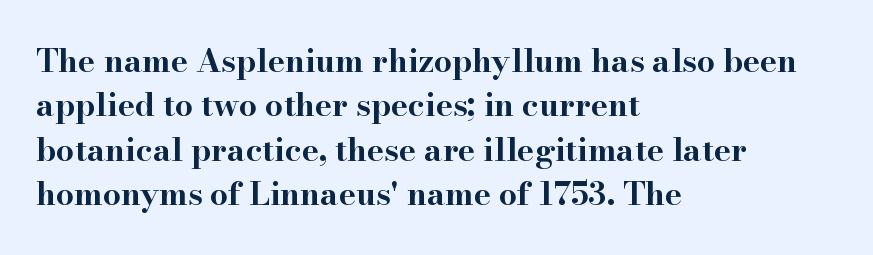
The gap between lines stays unmarked. Look at the tracking — it's just the regular setting, nothing added. The glyphs have the mass of a bold cut. In terms of leading, this rendering sits right in the middle.
